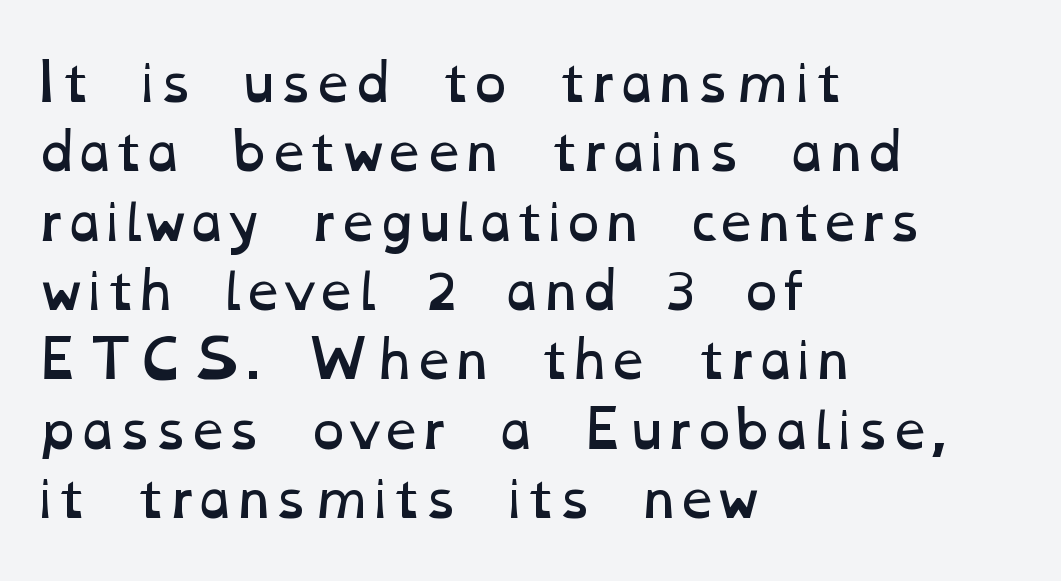
{"bold": "no", "weight": "regular", "width": "wide", "stroke_contrast": "low", "x_height": "medium", "monospaced": "no", "underline": "no", "align": "left", "line_spacing": "normal", "line_spacing_ratio": 1.36, "letter_spacing": "normal", "letter_spacing_em": 0.0, "glyph_px": 51}
